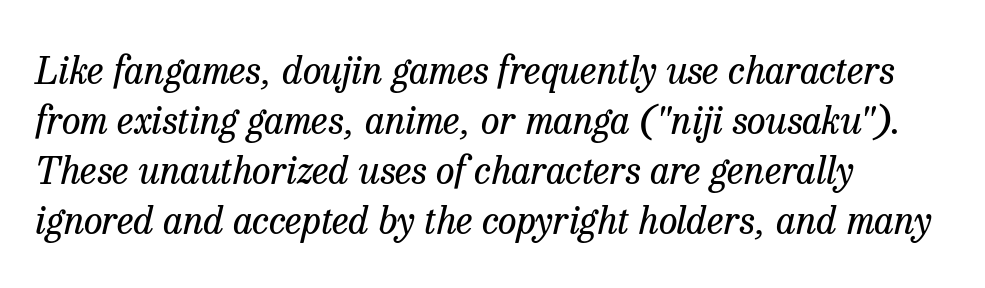
{"serif": "yes", "italic": "yes", "lean": "right", "slant_degrees": 13, "bold": "no", "weight": "regular", "width": "normal", "stroke_contrast": "low", "x_height": "medium", "monospaced": "no", "underline": "no", "align": "left", "line_spacing": "normal", "line_spacing_ratio": 1.32, "letter_spacing": "normal", "letter_spacing_em": 0.0, "glyph_px": 38}
